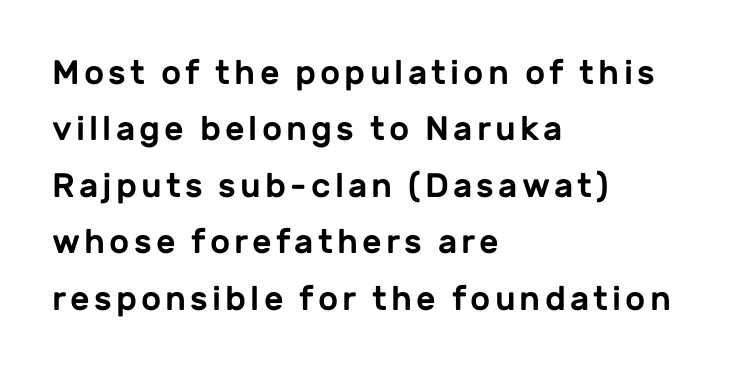
Nope, not italic — everything's standing straight. Each letter keeps its own natural width here, so spacing adapts to shape. Casual observation: everything's shoved over to the left. Line spacing here is normal. Serifs: no, the terminals of the letterforms are clean.
